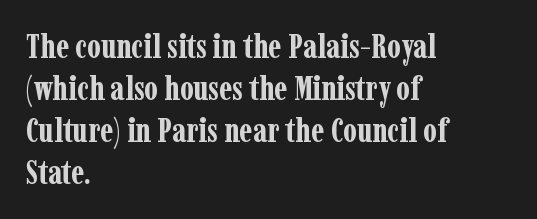
Q: Is the text bold? A: Yes.
Q: Is the text italic (slanted)? A: No, it is upright.
Q: Is the typeface a serif or a sans-serif typeface? A: Serif.
Q: Is the text underlined? A: No.
Q: How is the paragraph aligned? A: Left-aligned.
Q: Is the spacing between letters normal or unusually wide? A: Normal.
Q: Is the spacing between lines tight, normal or loose? A: Normal.
Q: Width (condensed, normal, or wide)? A: Condensed.
Q: Stroke contrast? A: Low.
Q: x-height? A: Medium.
Q: Monospaced? A: No.
